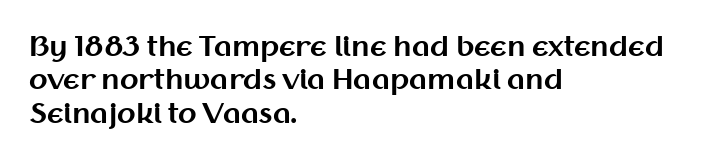
The image shows 27 px bold type, upright; set left-aligned, line spacing 1.24x, normal letter spacing, not underlined.
